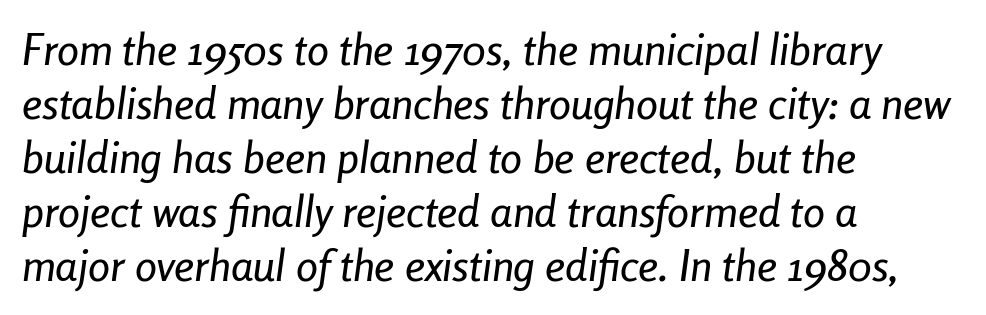
{"italic": "yes", "lean": "right", "slant_degrees": 8, "width": "condensed", "stroke_contrast": "low", "x_height": "medium", "monospaced": "no", "underline": "no", "align": "left", "line_spacing_ratio": 1.23, "letter_spacing": "normal", "letter_spacing_em": 0.0, "glyph_px": 44}
